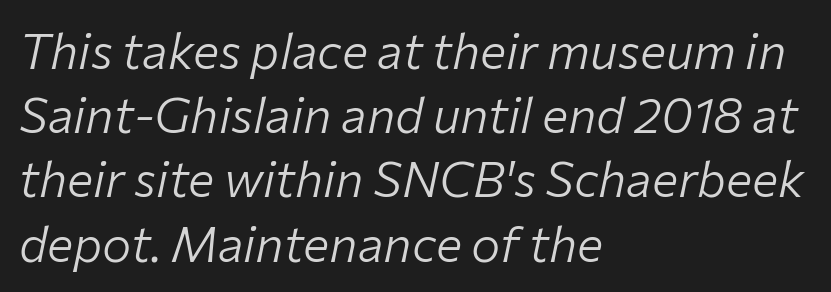
Q: Is the text bold? A: No.
Q: Is the text italic (slanted)? A: Yes, it leans right by about 12 degrees.
Q: Is the text underlined? A: No.
Q: How is the paragraph aligned? A: Left-aligned.
Q: Is the spacing between letters normal or unusually wide? A: Normal.
Q: Is the spacing between lines tight, normal or loose? A: Normal.
Q: Width (condensed, normal, or wide)? A: Normal.
Q: Stroke contrast? A: Low.
Q: x-height? A: Medium.
Q: Monospaced? A: No.
